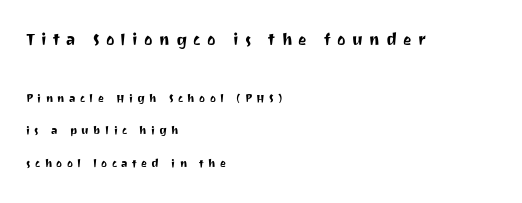
The designer gave the opening block more size than the closing block. Caption: expanded tracking, letters set apart. Quick note: underline off. Leading is clearly above the norm, producing a sparse column. In CSS terms this would be text-align: left.
